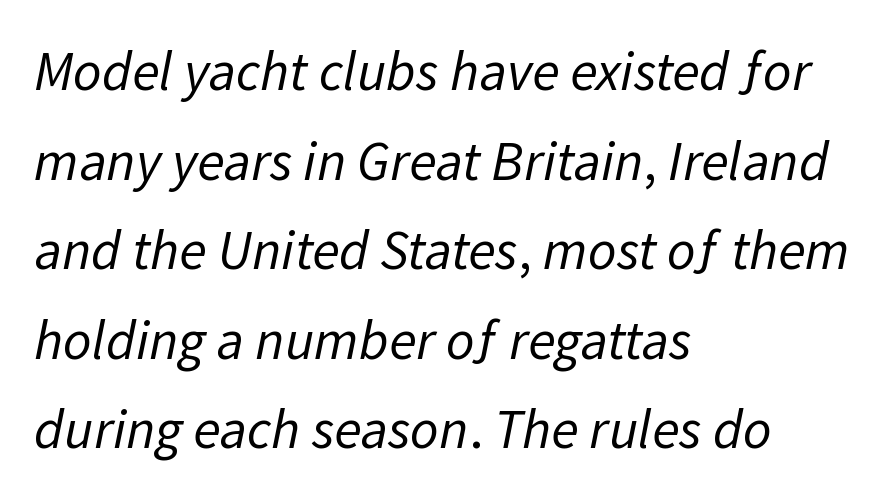
This reads as an unemphasized weight, regular at the heaviest. Each line starts at the same left margin while the right side varies. A normal amount of white space separates one row of letters from the next. Each row of text sits above clean, open space. Each letter keeps its own natural width here, so spacing adapts to shape. Nothing sits at the stroke ends, so this counts as sans-serif.
